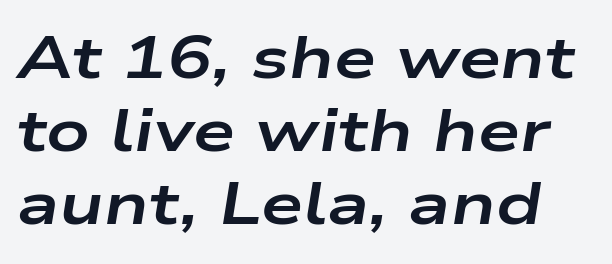
The image shows 60 px bold, wide type, italic (leaning right); set line spacing 1.22x, normal letter spacing, not underlined; low stroke contrast and a medium x-height.
